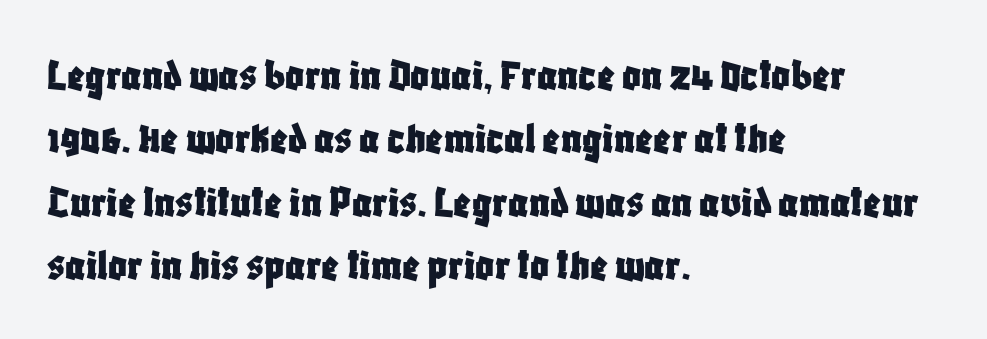
The image shows 46 px condensed sans-serif type, upright; set left-aligned, normal line spacing (1.38x), normal letter spacing, not underlined; low stroke contrast and a large x-height.
